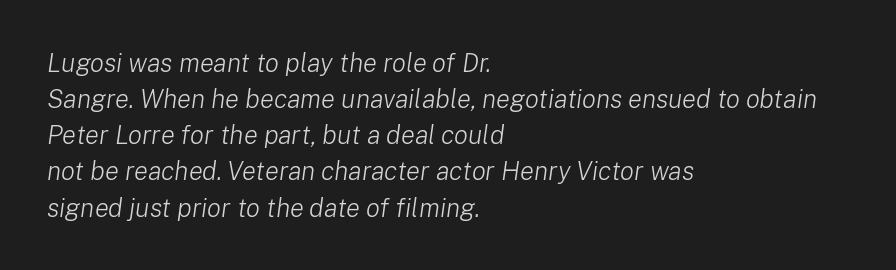
{"italic": "yes", "lean": "right", "slant_degrees": 8, "bold": "no", "underline": "no", "align": "left", "line_spacing": "normal", "line_spacing_ratio": 1.39, "letter_spacing": "normal", "letter_spacing_em": 0.0, "glyph_px": 26}
